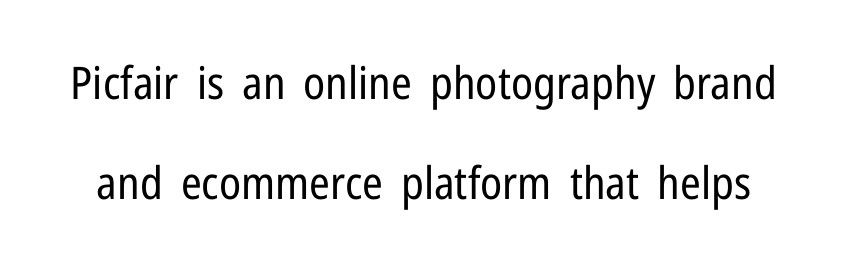
These lines are rendered in a variable-pitch font. Counters stay open thanks to moderate or lighter strokes. Descenders are the only things crossing below the line. You could call the tracking neutral — neither tight nor loose.
